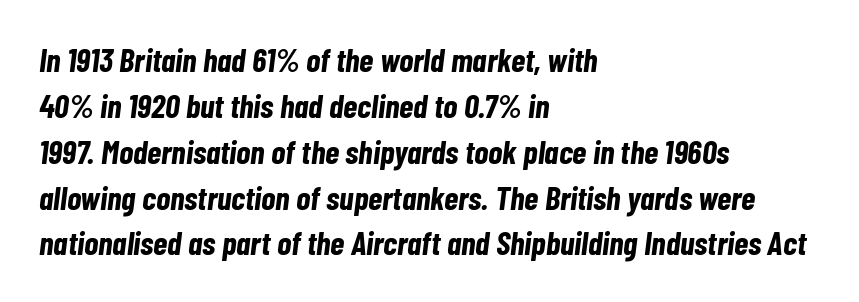
The image shows 33 px bold, condensed type, italic (leaning right); set left-aligned, normal line spacing (1.39x), normal letter spacing, not underlined; low stroke contrast and a medium x-height.
